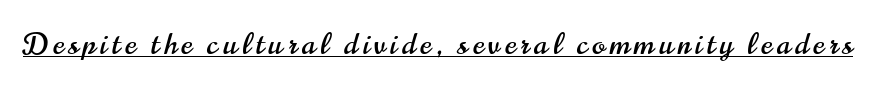
The image shows 30 px condensed sans-serif type; set underlined; high stroke contrast and a small x-height.
